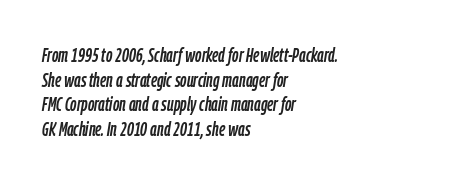
Letters rest on an invisible, unmarked baseline. This is oblique type, the kind used for emphasis or titles. The letters sit at their default tracking, neither squeezed nor spread. Does the copy run flush right? No — it runs flush left.
